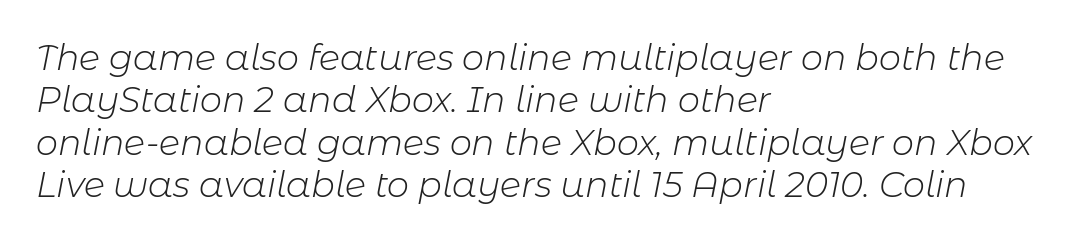
Is the type heavy? It reads as light-to-regular instead. The foot of each line stays bare and open. Compared with typical body copy, the letter spacing here is the same. Does the lettering tilt? It does — this is italic. This sample has the flowing, uneven cadence of proportional lettering.
